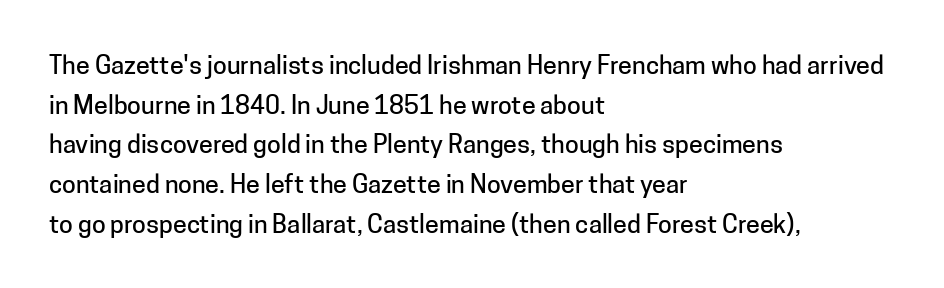
Q: Is the text italic (slanted)? A: No, it is upright.
Q: Is the text underlined? A: No.
Q: How is the paragraph aligned? A: Left-aligned.
Q: Is the spacing between letters normal or unusually wide? A: Normal.
Q: Is the spacing between lines tight, normal or loose? A: Normal.
